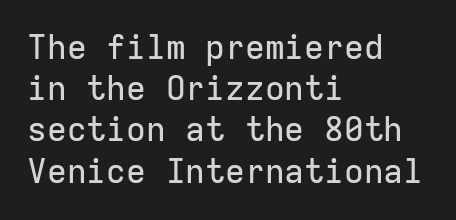
Posture: upright roman. Check where the strokes stop: nothing finishes them off — pure sans. Short and long lines alike share a common starting point at left. This sample keeps an unexceptional amount of space between lines.
